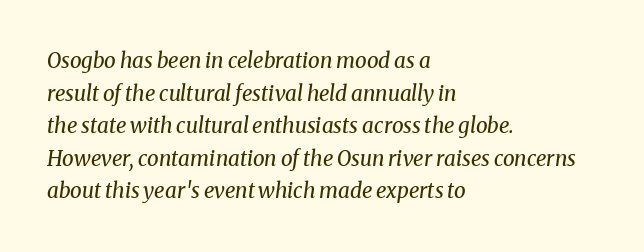
The image shows 21 px text type, italic (leaning right); set left-aligned, normal line spacing (1.55x), normal letter spacing, not underlined.
